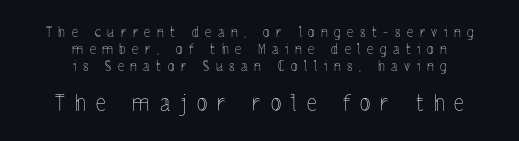
{"italic": "no", "bold": "no", "underline": "no", "align": "center", "line_spacing_ratio": 1.2, "letter_spacing": "wide", "letter_spacing_em": 0.46, "larger_block": "second", "size_ratio": 1.57, "glyph_px": 22}
